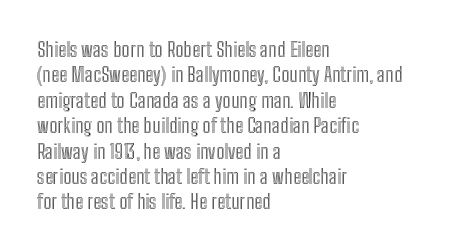
Layout note: lines flush left. The zone under the glyphs is completely vacant. The gaps between neighbouring characters are ordinary and unremarkable. Ascenders rise straight up at ninety degrees. Leading matches the norm, producing a regular column.
